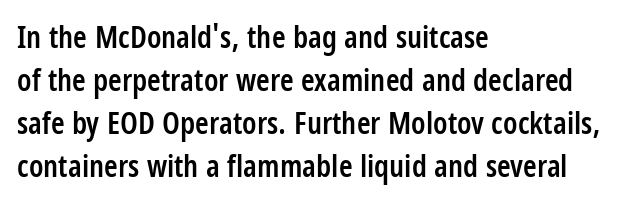
Q: Is the text bold? A: Semi-bold.
Q: Is the text italic (slanted)? A: No, it is upright.
Q: Is the typeface a serif or a sans-serif typeface? A: Sans-serif.
Q: Is the text underlined? A: No.
Q: How is the paragraph aligned? A: Left-aligned.
Q: Is the spacing between letters normal or unusually wide? A: Normal.
Q: Is the spacing between lines tight, normal or loose? A: Normal.
Q: Width (condensed, normal, or wide)? A: Condensed.
Q: Stroke contrast? A: Low.
Q: x-height? A: Large.
Q: Monospaced? A: No.
